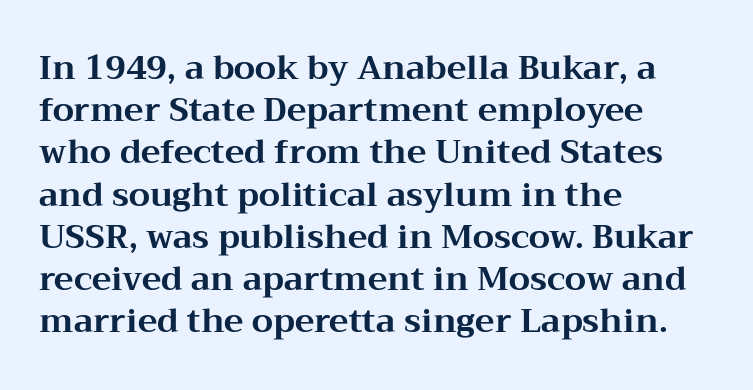
{"serif": "yes", "italic": "no", "bold": "yes", "weight": "bold", "width": "wide", "stroke_contrast": "medium", "x_height": "medium", "monospaced": "no", "underline": "no", "align": "left", "line_spacing": "normal", "line_spacing_ratio": 1.28, "letter_spacing": "normal", "letter_spacing_em": 0.0, "glyph_px": 33}
